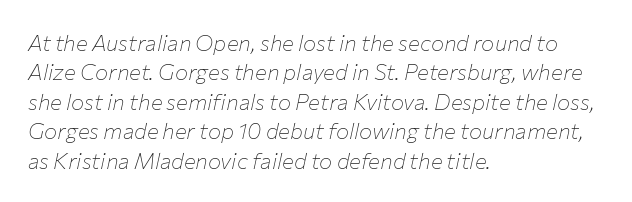
{"italic": "yes", "lean": "right", "slant_degrees": 12, "bold": "no", "underline": "no", "align": "left", "line_spacing": "normal", "line_spacing_ratio": 1.34, "letter_spacing": "normal", "letter_spacing_em": 0.0, "glyph_px": 22}
